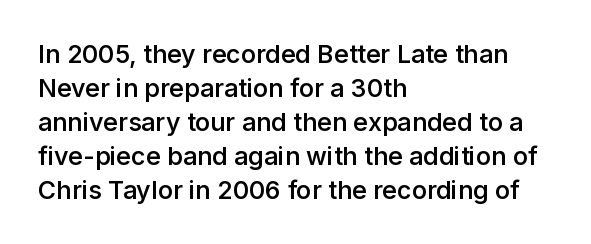
Do the letters lean? They stand straight. Set as a demibold, roughly 600 on the weight scale. Interline gaps are of average width in this sample. Has an underline been added? It has not. In CSS terms this would be text-align: left. The passage shown has conventional tracking throughout.
